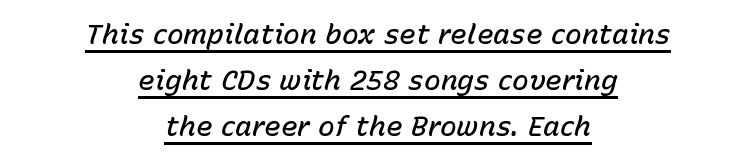
Q: Is the text bold? A: Semi-bold.
Q: Is the text italic (slanted)? A: Yes, it leans right by about 15 degrees.
Q: Is the text underlined? A: Yes.
Q: How is the paragraph aligned? A: Centered.
Q: Is the spacing between letters normal or unusually wide? A: Normal.
Q: Is the spacing between lines tight, normal or loose? A: Normal.
Q: Width (condensed, normal, or wide)? A: Normal.
Q: Stroke contrast? A: Low.
Q: x-height? A: Medium.
Q: Monospaced? A: No.
